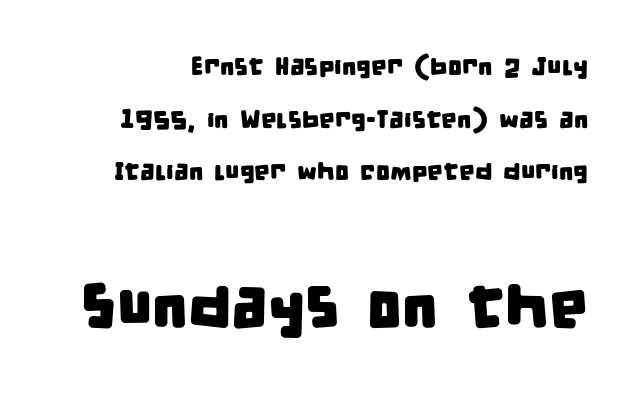
Q: Is the typeface a serif or a sans-serif typeface? A: Sans-serif.
Q: Is the text underlined? A: No.
Q: Is the spacing between letters normal or unusually wide? A: Normal.
Q: Is the spacing between lines tight, normal or loose? A: Loose.
Q: Which block of text is set in a larger size, the first (top) or the second (bottom)? A: The second (bottom) one.
Q: Width (condensed, normal, or wide)? A: Condensed.
Q: Stroke contrast? A: Low.
Q: x-height? A: Large.
Q: Monospaced? A: No.
